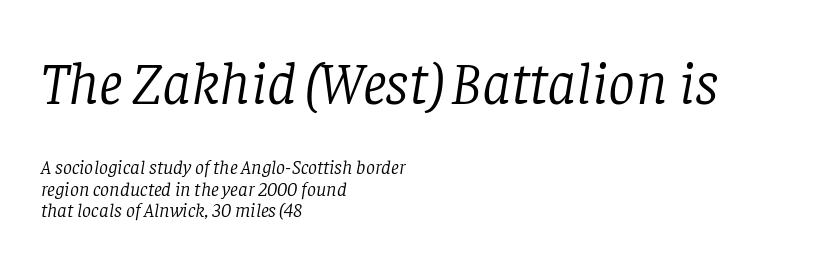
The image shows 60 px light serif type, italic (leaning right); set left-aligned, tight line spacing (1.07x), normal letter spacing, not underlined; the first (top) block is 3.0x larger; low stroke contrast and a large x-height.
